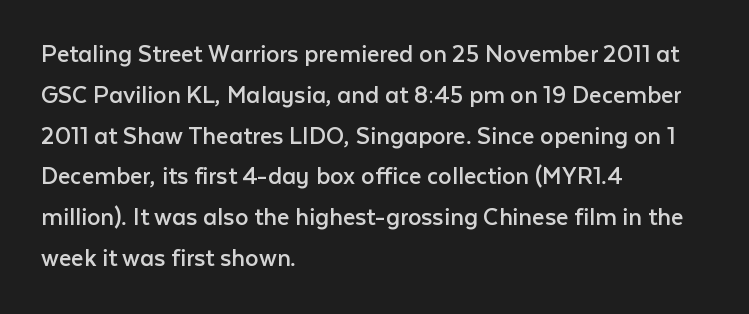
{"italic": "no", "bold": "no", "underline": "no", "align": "left", "line_spacing": "normal", "line_spacing_ratio": 1.51, "letter_spacing": "normal", "letter_spacing_em": 0.0, "glyph_px": 27}
